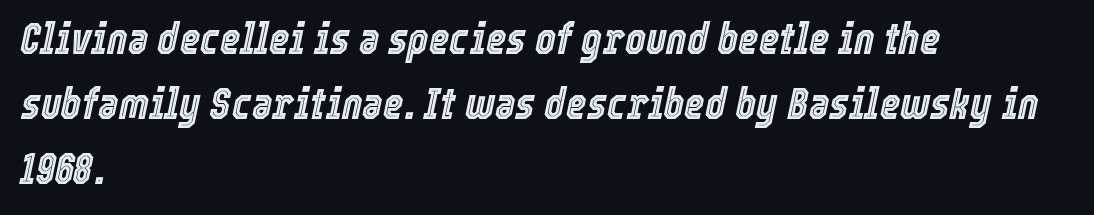
The image shows 44 px condensed type, italic (leaning right); set left-aligned, normal line spacing (1.48x), normal letter spacing, not underlined; a medium x-height.
